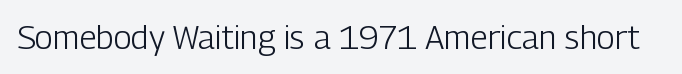
{"serif": "no", "italic": "no", "bold": "no", "weight": "light", "width": "condensed", "stroke_contrast": "low", "x_height": "medium", "monospaced": "no", "underline": "no", "letter_spacing": "normal", "letter_spacing_em": 0.0, "glyph_px": 33}
